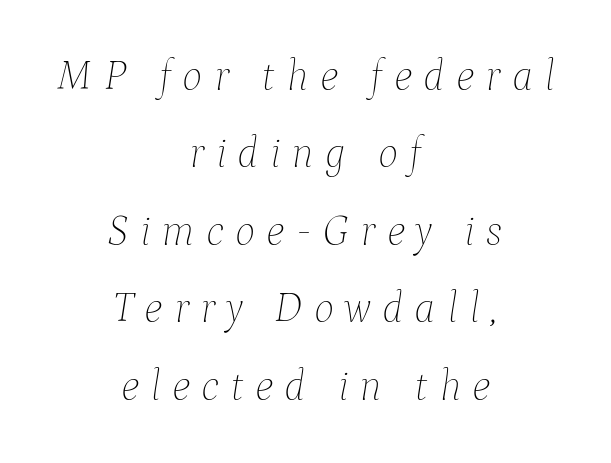
The letters advance in unequal steps, a hallmark of proportional type. A bare baseline throughout the passage. In terms of letterspacing, this is a distinctly airy, spread setting. You can tell it's italic because the verticals aren't actually vertical.
